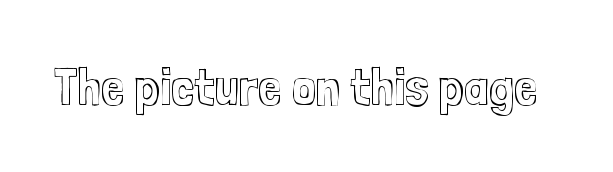
Q: Is the text italic (slanted)? A: No, it is upright.
Q: Is the text underlined? A: No.
Q: Is the spacing between letters normal or unusually wide? A: Normal.
Q: Width (condensed, normal, or wide)? A: Condensed.
Q: x-height? A: Medium.
Q: Monospaced? A: No.
